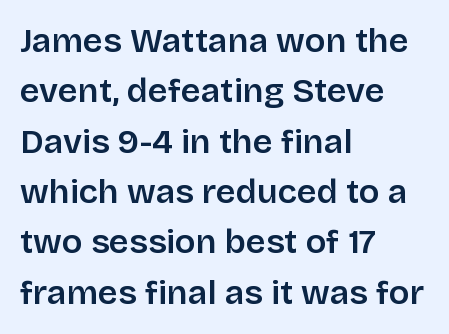
The image shows 34 px semibold sans-serif type, upright; set left-aligned, normal line spacing (1.48x), normal letter spacing, not underlined; low stroke contrast and a large x-height.
